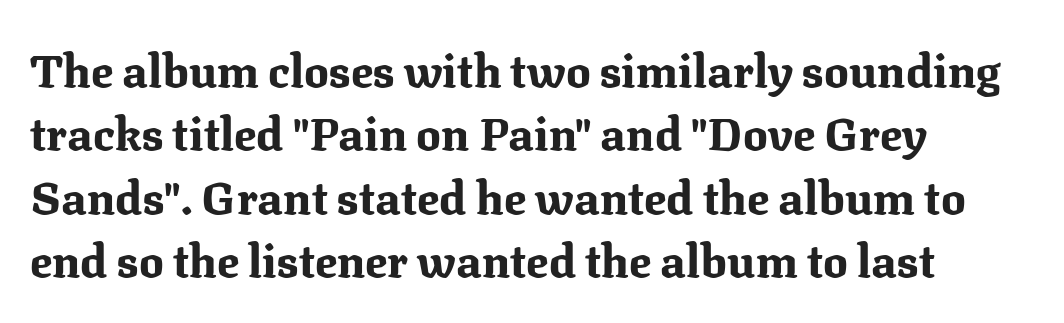
The image shows 46 px bold serif type, upright; set left-aligned, normal line spacing (1.38x), normal letter spacing, not underlined; medium stroke contrast and a medium x-height.
